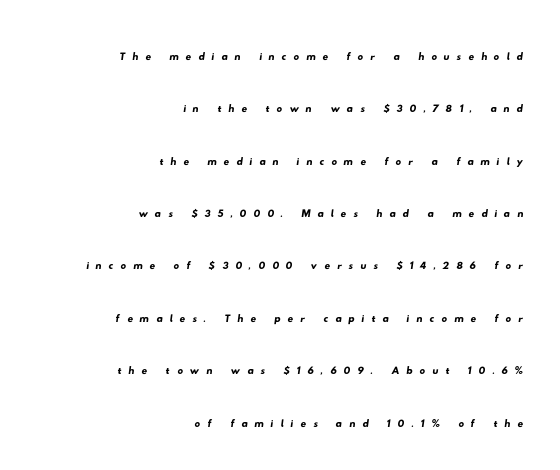
Q: Is the typeface a serif or a sans-serif typeface? A: Sans-serif.
Q: Is the text underlined? A: No.
Q: How is the paragraph aligned? A: Right-aligned.
Q: Is the spacing between letters normal or unusually wide? A: Unusually wide.
Q: Width (condensed, normal, or wide)? A: Wide.
Q: Stroke contrast? A: Low.
Q: x-height? A: Small.
Q: Monospaced? A: No.
